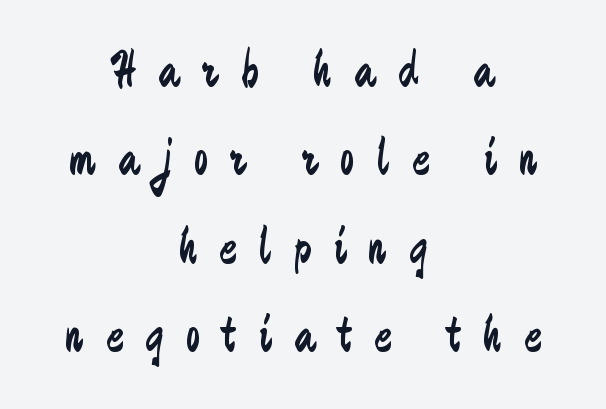
Q: Is the text bold? A: No.
Q: Is the text italic (slanted)? A: Yes.
Q: Is the typeface a serif or a sans-serif typeface? A: Sans-serif.
Q: Is the text underlined? A: No.
Q: How is the paragraph aligned? A: Centered.
Q: Is the spacing between letters normal or unusually wide? A: Unusually wide.
Q: Is the spacing between lines tight, normal or loose? A: Normal.
Q: Width (condensed, normal, or wide)? A: Condensed.
Q: Stroke contrast? A: Low.
Q: x-height? A: Small.
Q: Monospaced? A: No.
